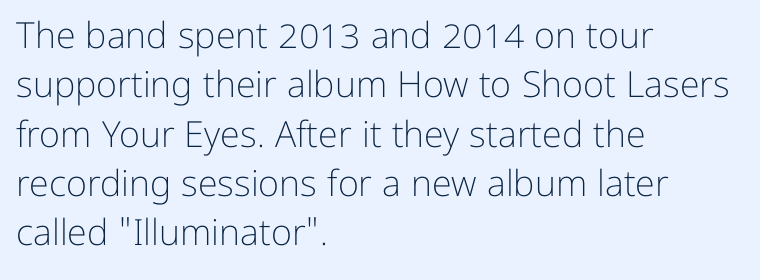
Q: Is the text bold? A: No.
Q: Is the text italic (slanted)? A: No, it is upright.
Q: Is the typeface a serif or a sans-serif typeface? A: Sans-serif.
Q: Is the text underlined? A: No.
Q: How is the paragraph aligned? A: Left-aligned.
Q: Is the spacing between letters normal or unusually wide? A: Normal.
Q: Is the spacing between lines tight, normal or loose? A: Normal.
Q: Width (condensed, normal, or wide)? A: Normal.
Q: Stroke contrast? A: Low.
Q: x-height? A: Medium.
Q: Monospaced? A: No.
